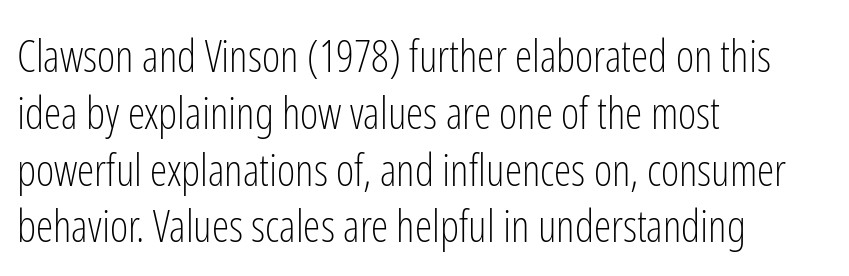
Q: Is the text bold? A: No.
Q: Is the text italic (slanted)? A: No, it is upright.
Q: Is the typeface a serif or a sans-serif typeface? A: Sans-serif.
Q: Is the text underlined? A: No.
Q: How is the paragraph aligned? A: Left-aligned.
Q: Is the spacing between letters normal or unusually wide? A: Normal.
Q: Is the spacing between lines tight, normal or loose? A: Normal.
Q: Width (condensed, normal, or wide)? A: Condensed.
Q: Stroke contrast? A: Low.
Q: x-height? A: Medium.
Q: Monospaced? A: No.
